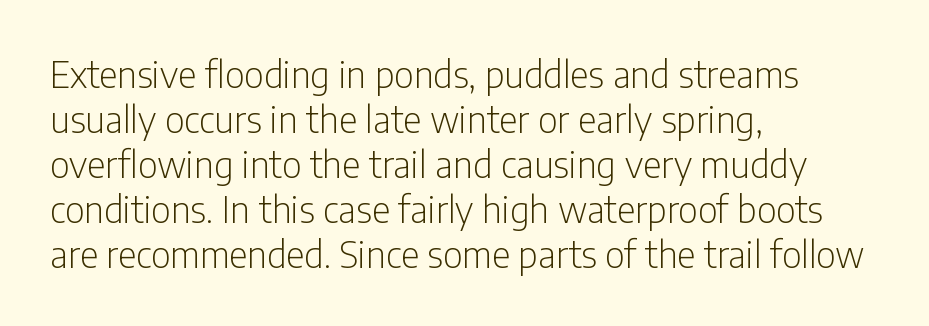
{"serif": "no", "italic": "no", "bold": "no", "weight": "light", "width": "condensed", "stroke_contrast": "low", "x_height": "medium", "monospaced": "no", "underline": "no", "align": "left", "line_spacing": "normal", "line_spacing_ratio": 1.25, "letter_spacing": "normal", "letter_spacing_em": 0.0, "glyph_px": 36}
